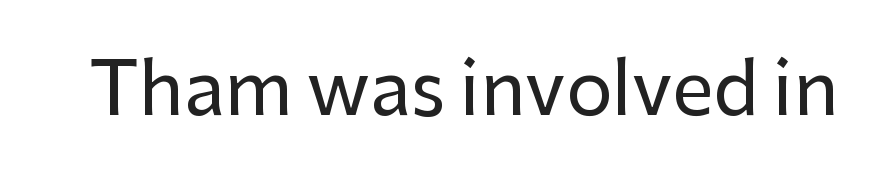
The image shows 73 px sans-serif type, upright; set normal letter spacing, not underlined; low stroke contrast and a medium x-height.
